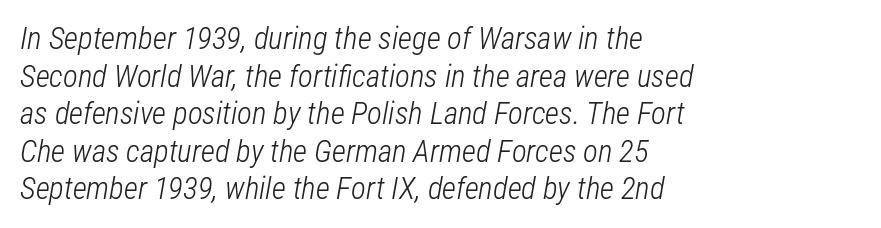
Bare-footed words on every line. If you drew a line through each stem, it would be angled. There is no visible air inserted between adjacent glyphs. Character widths vary here, with narrow letters taking less room than wide ones. The face looks like a standard text weight, possibly lighter.
